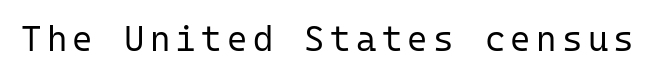
The image shows 35 px regular-weight sans-serif type, upright, monospaced; set not underlined; low stroke contrast and a medium x-height.
